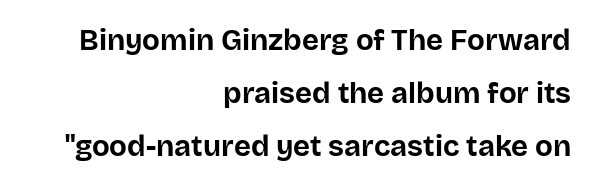
Q: Is the text bold? A: Yes.
Q: Is the text italic (slanted)? A: No, it is upright.
Q: Is the typeface a serif or a sans-serif typeface? A: Sans-serif.
Q: Is the text underlined? A: No.
Q: How is the paragraph aligned? A: Right-aligned.
Q: Is the spacing between letters normal or unusually wide? A: Normal.
Q: Width (condensed, normal, or wide)? A: Normal.
Q: Stroke contrast? A: Low.
Q: x-height? A: Large.
Q: Monospaced? A: No.
